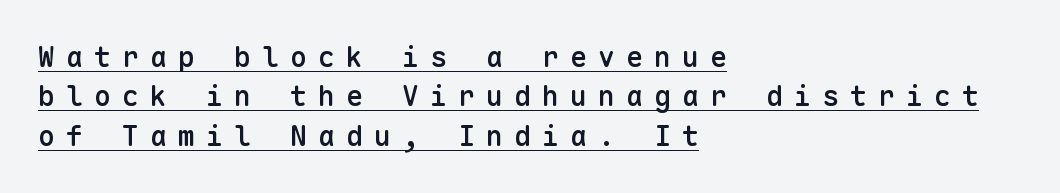
{"serif": "no", "italic": "no", "bold": "semi", "weight": "semibold", "width": "normal", "stroke_contrast": "low", "x_height": "medium", "monospaced": "yes", "underline": "yes", "align": "left", "line_spacing": "normal", "line_spacing_ratio": 1.41, "letter_spacing": "wide", "letter_spacing_em": 0.4, "glyph_px": 28}
